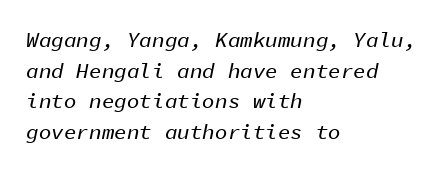
The image shows 21 px text type, italic (leaning right); set left-aligned, normal line spacing (1.46x), normal letter spacing, not underlined.
